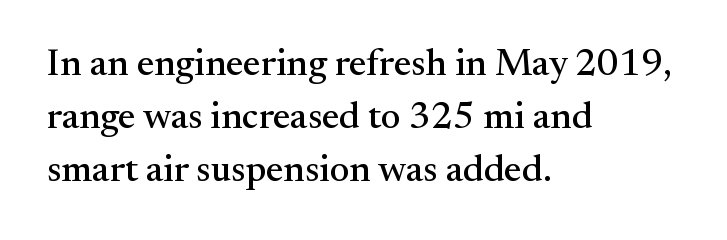
The letterforms sit shoulder to shoulder at normal distance. Look at the bottom of the vertical strokes: they flare into serifs here. The lines are quadded left. Is there any slant? The stems are plumb. Students, observe: this is what conventionally led text looks like. Rule under the text: the space is simply empty.
